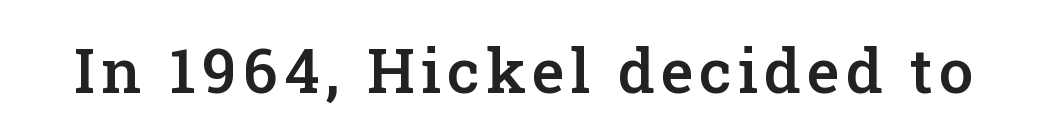
{"serif": "yes", "italic": "no", "bold": "semi", "weight": "semibold", "width": "normal", "stroke_contrast": "low", "x_height": "medium", "monospaced": "no", "underline": "no", "glyph_px": 62}
